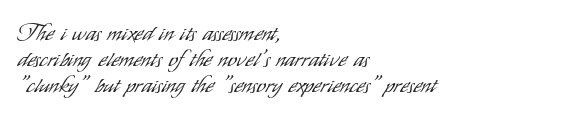
{"bold": "no", "underline": "no", "align": "left", "line_spacing": "tight", "line_spacing_ratio": 1.14, "letter_spacing": "normal", "letter_spacing_em": 0.0, "glyph_px": 23}
